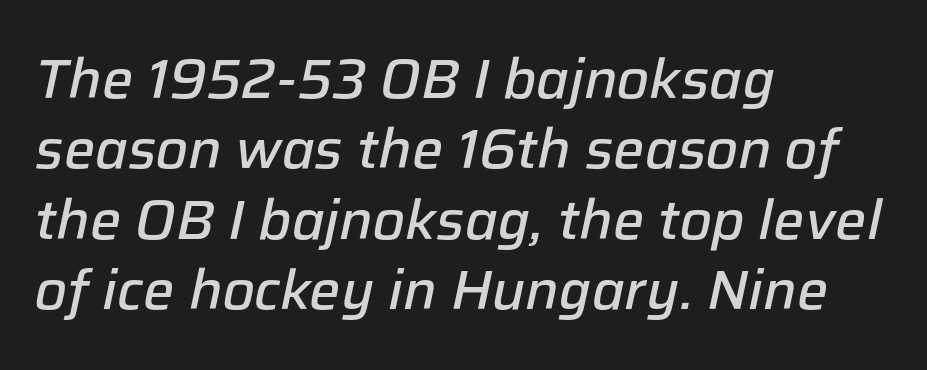
The characters look somewhat weighty, a semibold short of true bold. What stands out about the letter spacing? Nothing — it is the standard amount. Regarding leading, the lines here are spaced in the standard way. The lettering tilts uniformly, giving the passage an italic look.
